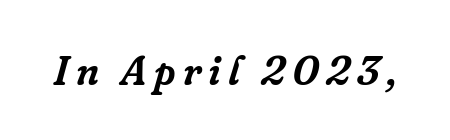
The image shows 41 px serif type, italic (leaning right); set not underlined; low stroke contrast and a medium x-height.
